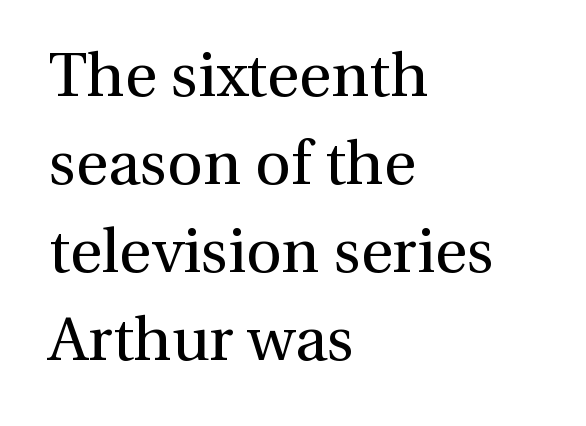
Q: Is the text bold? A: No.
Q: Is the text italic (slanted)? A: No, it is upright.
Q: Is the typeface a serif or a sans-serif typeface? A: Serif.
Q: Is the text underlined? A: No.
Q: How is the paragraph aligned? A: Left-aligned.
Q: Is the spacing between letters normal or unusually wide? A: Normal.
Q: Is the spacing between lines tight, normal or loose? A: Normal.
Q: Width (condensed, normal, or wide)? A: Normal.
Q: Stroke contrast? A: Medium.
Q: x-height? A: Medium.
Q: Monospaced? A: No.
